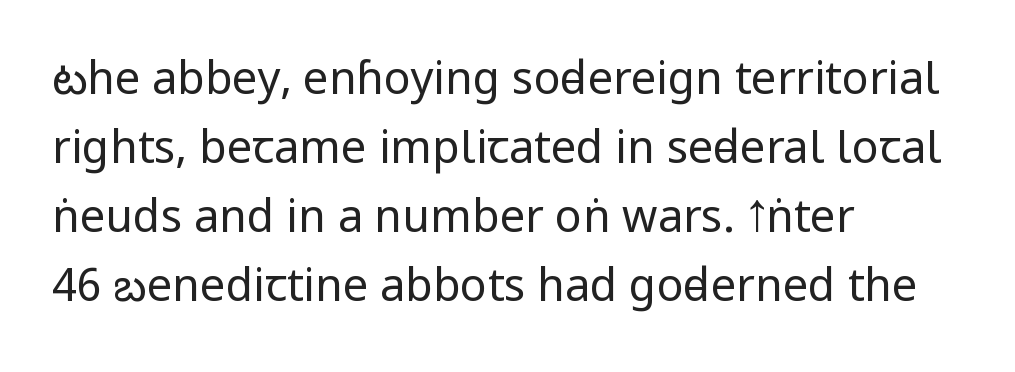
The image shows 45 px regular-weight, condensed sans-serif type, upright; set left-aligned, normal line spacing (1.53x), normal letter spacing, not underlined; low stroke contrast and a large x-height.
